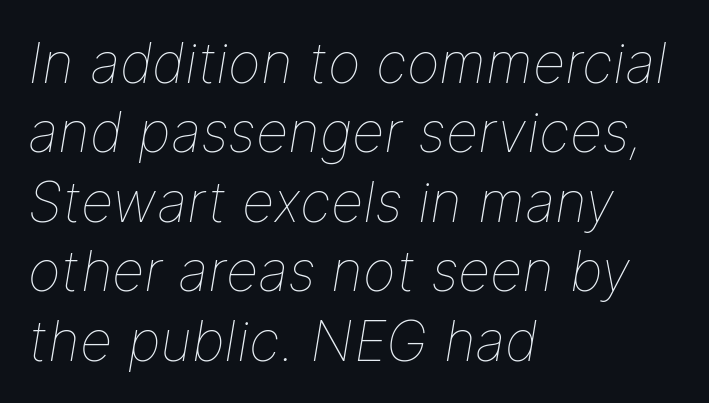
The image shows 56 px thin type, italic (leaning right); set left-aligned, line spacing 1.24x, normal letter spacing, not underlined; low stroke contrast and a medium x-height.
